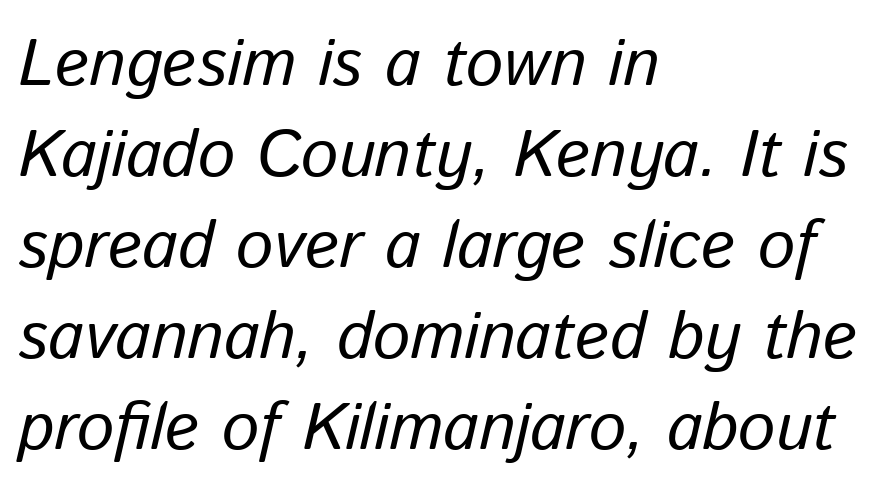
The letters advance in unequal steps, a hallmark of proportional type. Compared with a centered layout, this one pins lines to the left instead. Is the letter spacing exaggerated? No — it looks like the ordinary default. These lines sit exactly where default settings would place them. Would a proofreader flag this as italicized? Yes.
